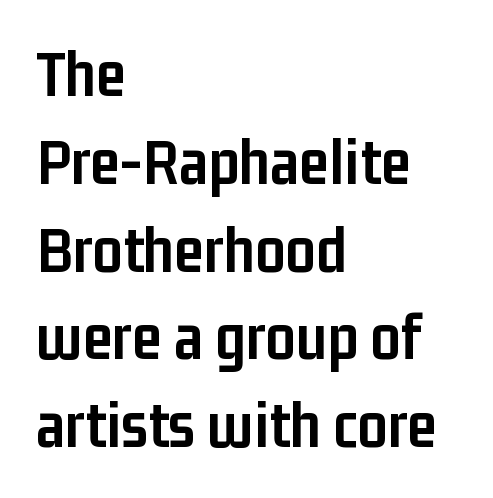
Q: Is the text bold? A: Yes.
Q: Is the text italic (slanted)? A: No, it is upright.
Q: Is the typeface a serif or a sans-serif typeface? A: Sans-serif.
Q: Is the text underlined? A: No.
Q: How is the paragraph aligned? A: Left-aligned.
Q: Is the spacing between letters normal or unusually wide? A: Normal.
Q: Is the spacing between lines tight, normal or loose? A: Normal.
Q: Width (condensed, normal, or wide)? A: Condensed.
Q: Stroke contrast? A: Low.
Q: x-height? A: Medium.
Q: Monospaced? A: No.
